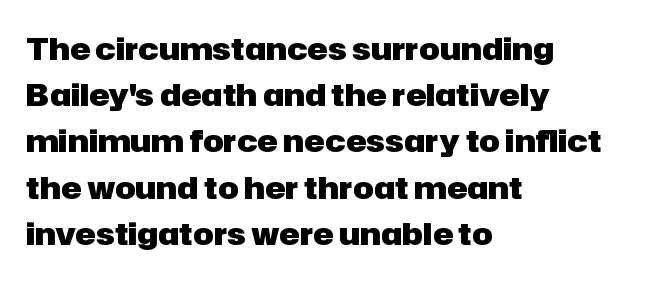
Here the designer chose a conventional face with non-uniform glyph widths. The rendering shows plain stroke endings on the letterforms — a sans-serif design. The letterforms sit shoulder to shoulder at normal distance. Normally led — the rows are evenly, conventionally spaced. In CSS terms this would be text-align: left.
